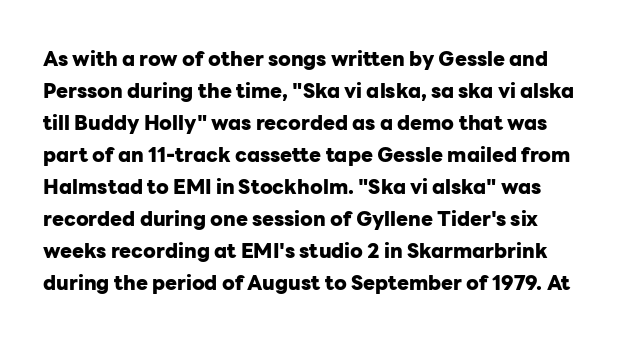
{"italic": "no", "bold": "yes", "underline": "no", "line_spacing": "normal", "line_spacing_ratio": 1.6, "letter_spacing": "normal", "letter_spacing_em": 0.0, "glyph_px": 20}
